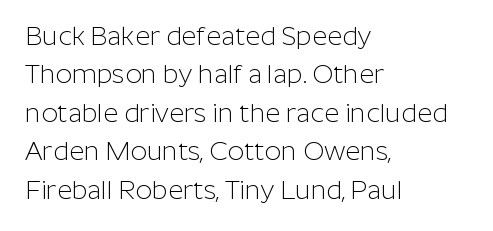
Q: Is the text bold? A: No.
Q: Is the text italic (slanted)? A: No, it is upright.
Q: Is the text underlined? A: No.
Q: How is the paragraph aligned? A: Left-aligned.
Q: Is the spacing between letters normal or unusually wide? A: Normal.
Q: Is the spacing between lines tight, normal or loose? A: Normal.
